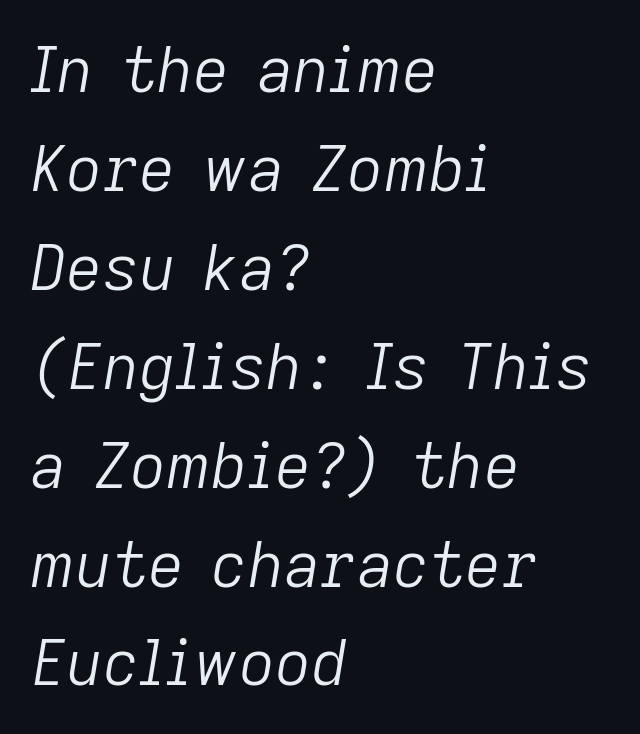
The image shows 63 px light type, italic (leaning right); set left-aligned, normal line spacing (1.57x), normal letter spacing, not underlined; low stroke contrast and a medium x-height.
